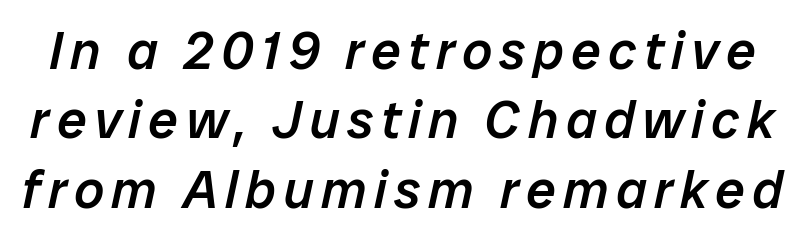
The image shows 53 px semibold type, italic (leaning right); set normal line spacing (1.31x), not underlined; low stroke contrast and a medium x-height.
